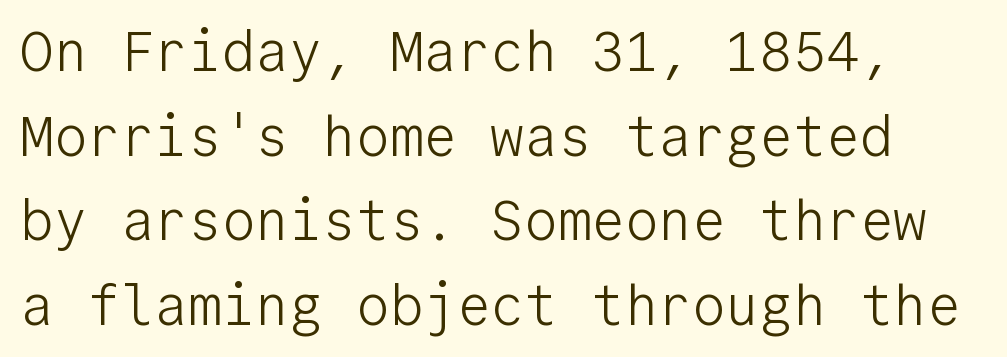
A typesetter would call this zero additional tracking. Every stem runs plumb, perpendicular to the baseline. Just letters on the line, the space beneath them empty. In terms of letterform style, serifs are entirely absent. Leading matches the norm, producing a regular column. The letters march in equal steps, a hallmark of fixed-pitch type.
